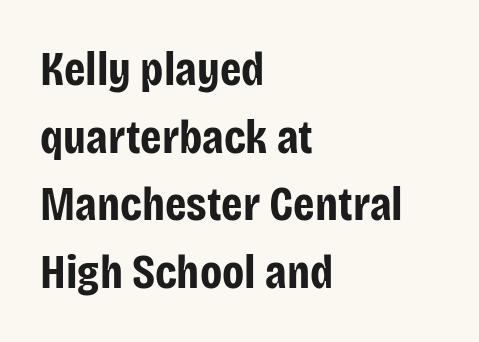
{"serif": "no", "italic": "no", "bold": "yes", "weight": "bold", "width": "condensed", "stroke_contrast": "low", "x_height": "large", "monospaced": "no", "underline": "no", "align": "left", "line_spacing": "normal", "line_spacing_ratio": 1.41, "letter_spacing": "normal", "letter_spacing_em": 0.0, "glyph_px": 48}
